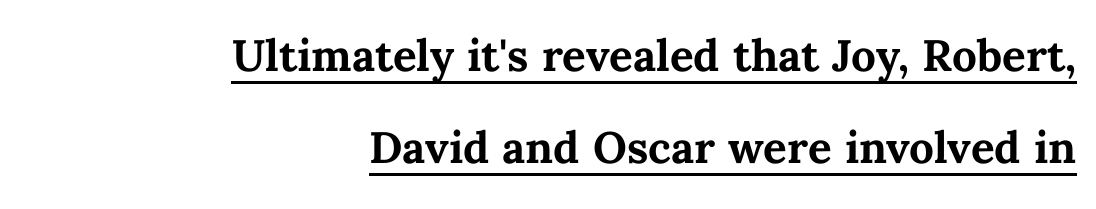
Q: Is the text bold? A: Yes.
Q: Is the text italic (slanted)? A: No, it is upright.
Q: Is the text underlined? A: Yes.
Q: How is the paragraph aligned? A: Right-aligned.
Q: Is the spacing between letters normal or unusually wide? A: Normal.
Q: Is the spacing between lines tight, normal or loose? A: Loose.
Q: Width (condensed, normal, or wide)? A: Normal.
Q: Stroke contrast? A: Medium.
Q: x-height? A: Medium.
Q: Monospaced? A: No.
